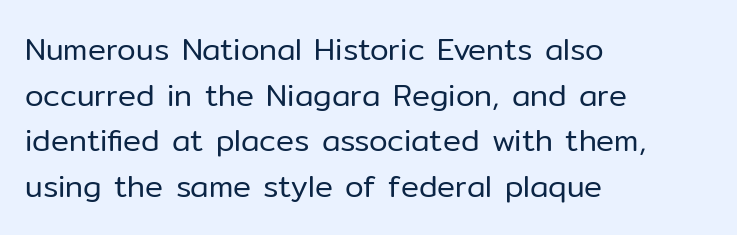
{"serif": "no", "italic": "no", "bold": "no", "weight": "regular", "width": "normal", "stroke_contrast": "low", "x_height": "medium", "monospaced": "no", "underline": "no", "align": "left", "line_spacing": "normal", "line_spacing_ratio": 1.52, "letter_spacing": "normal", "letter_spacing_em": 0.0, "glyph_px": 30}
